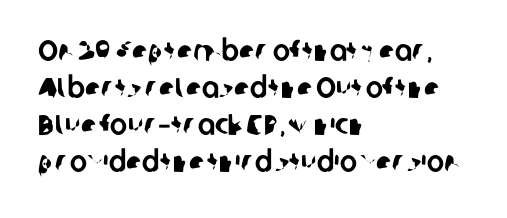
{"serif": "no", "width": "normal", "stroke_contrast": "low", "x_height": "medium", "monospaced": "no", "underline": "no", "align": "left", "line_spacing": "normal", "line_spacing_ratio": 1.28, "letter_spacing": "normal", "letter_spacing_em": 0.0, "glyph_px": 29}
